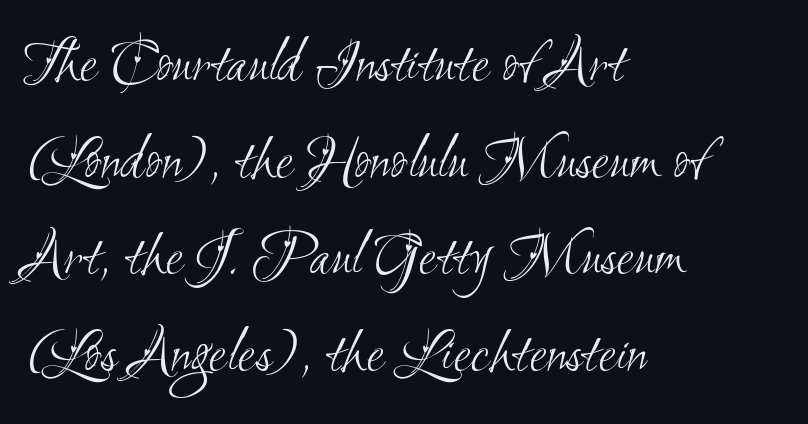
{"serif": "no", "bold": "no", "weight": "light", "width": "condensed", "stroke_contrast": "medium", "x_height": "small", "monospaced": "no", "underline": "no", "align": "left", "line_spacing": "normal", "line_spacing_ratio": 1.51, "letter_spacing": "normal", "letter_spacing_em": 0.0, "glyph_px": 64}
